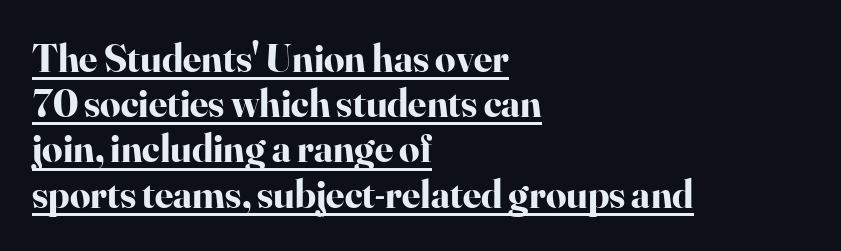
{"serif": "yes", "italic": "no", "bold": "yes", "weight": "bold", "width": "normal", "stroke_contrast": "high", "x_height": "small", "monospaced": "no", "underline": "yes", "align": "left", "line_spacing": "tight", "line_spacing_ratio": 1.13, "letter_spacing": "normal", "letter_spacing_em": 0.0, "glyph_px": 40}
